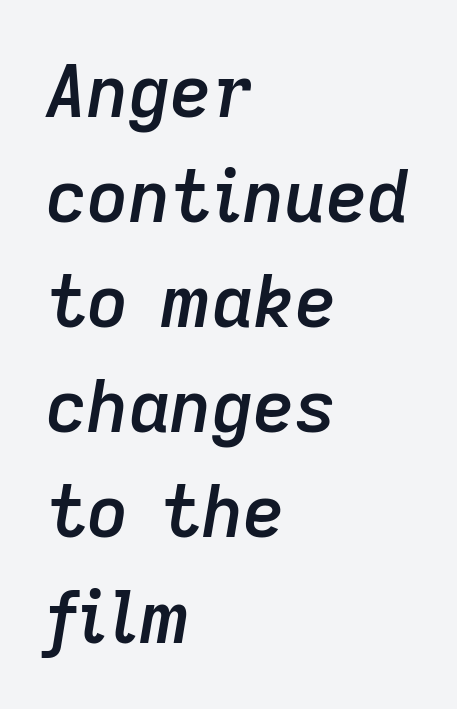
The image shows 72 px semibold type, italic (leaning right); set left-aligned, normal line spacing (1.46x), normal letter spacing, not underlined; low stroke contrast and a medium x-height.
